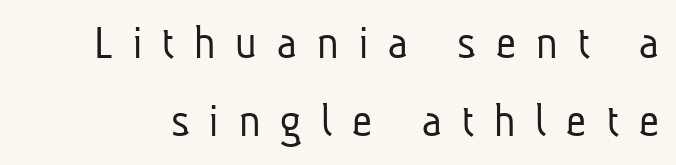
The image shows 49 px light, condensed sans-serif type; set normal line spacing (1.6x), unusually wide letter spacing (+0.41 em), not underlined; low stroke contrast and a medium x-height.
